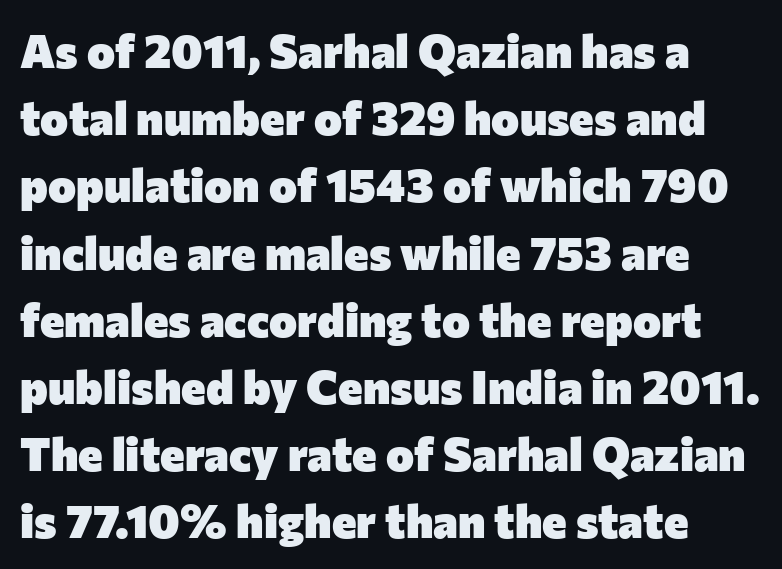
{"serif": "no", "italic": "no", "bold": "yes", "weight": "heavy", "width": "normal", "stroke_contrast": "low", "x_height": "medium", "monospaced": "no", "underline": "no", "line_spacing": "normal", "line_spacing_ratio": 1.43, "letter_spacing": "normal", "letter_spacing_em": 0.0, "glyph_px": 47}
